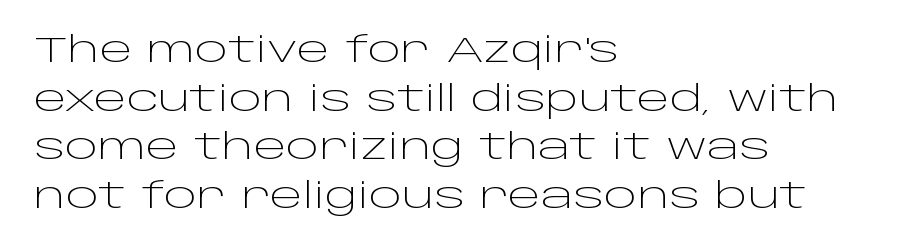
The letters advance in unequal steps, a hallmark of proportional type. Style check: upright. No chunkiness to these letters — they're not bold. This sample is left-justified, so line endings fall wherever the words run out.
